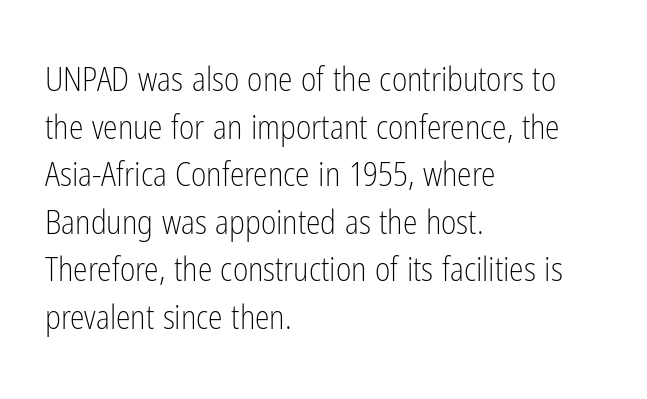
Q: Is the text bold? A: No.
Q: Is the text italic (slanted)? A: No, it is upright.
Q: Is the typeface a serif or a sans-serif typeface? A: Sans-serif.
Q: Is the text underlined? A: No.
Q: How is the paragraph aligned? A: Left-aligned.
Q: Is the spacing between letters normal or unusually wide? A: Normal.
Q: Is the spacing between lines tight, normal or loose? A: Normal.
Q: Width (condensed, normal, or wide)? A: Condensed.
Q: Stroke contrast? A: Low.
Q: x-height? A: Medium.
Q: Monospaced? A: No.
